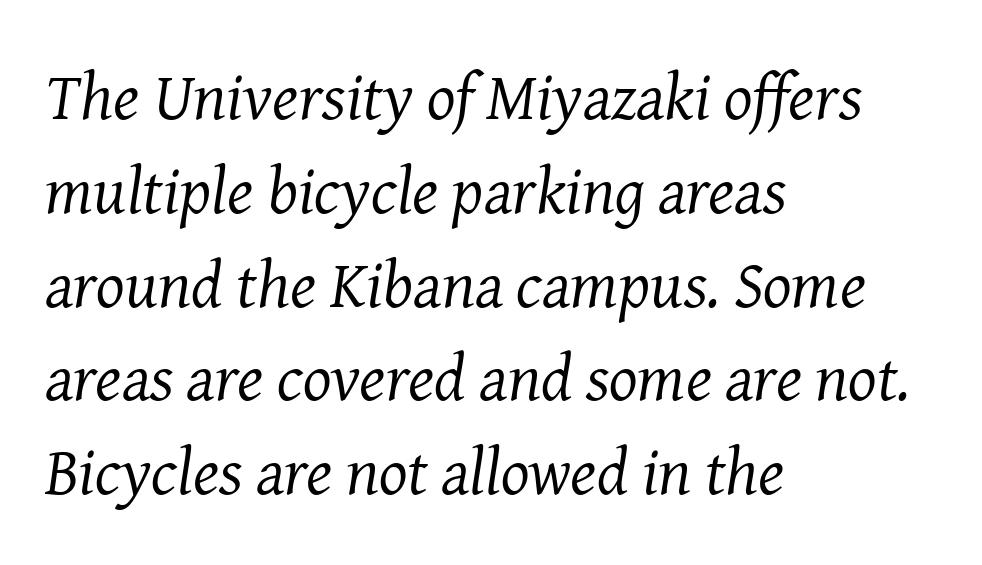
The image shows 67 px regular-weight serif type, italic (leaning right); set left-aligned, normal line spacing (1.4x), normal letter spacing, not underlined; medium stroke contrast and a medium x-height.
